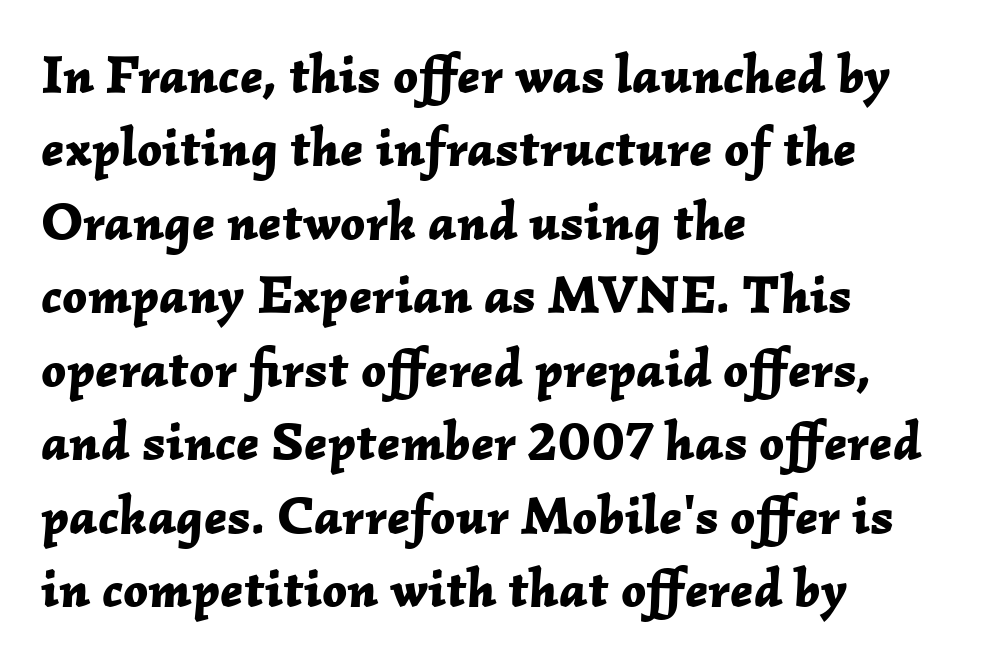
The image shows 54 px bold type, italic (leaning right); set left-aligned, normal line spacing (1.36x), normal letter spacing, not underlined; low stroke contrast and a medium x-height.
